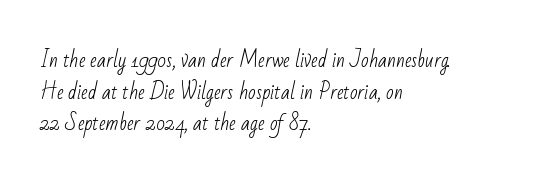
A quiet, ordinary-to-light weight characterises the typeface. Horizontal bands of white between lines are of average thickness. There is no visible air inserted between adjacent glyphs. The lines are quadded left. The baseline area is clear.
